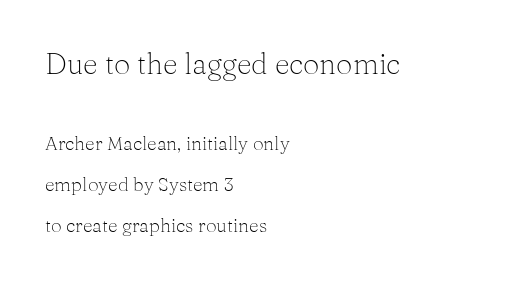
The image shows 29 px light serif type, upright; set left-aligned, loose line spacing (2.16x), normal letter spacing, not underlined; the first (top) block is 1.53x larger; medium stroke contrast and a medium x-height.
